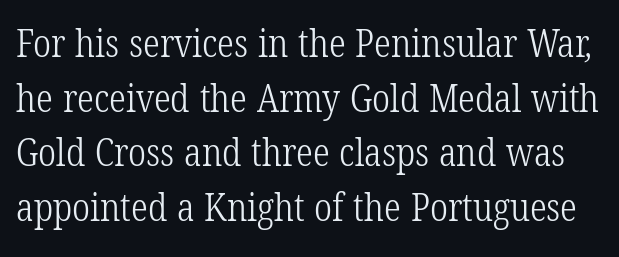
Q: Is the text bold? A: No.
Q: Is the typeface a serif or a sans-serif typeface? A: Serif.
Q: Is the text underlined? A: No.
Q: Is the spacing between letters normal or unusually wide? A: Normal.
Q: Is the spacing between lines tight, normal or loose? A: Normal.
Q: Width (condensed, normal, or wide)? A: Condensed.
Q: Stroke contrast? A: Low.
Q: x-height? A: Medium.
Q: Monospaced? A: No.
